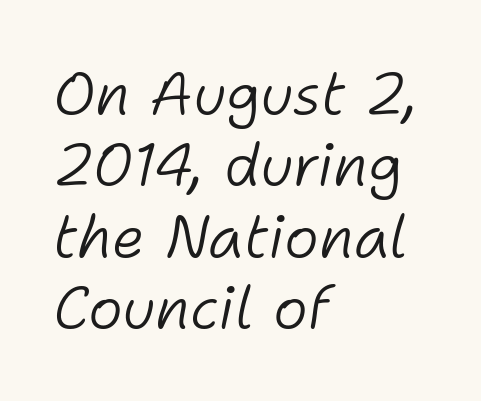
{"italic": "yes", "lean": "right", "slant_degrees": 11, "bold": "no", "weight": "light", "width": "normal", "stroke_contrast": "low", "x_height": "medium", "monospaced": "no", "underline": "no", "align": "left", "line_spacing_ratio": 1.21, "letter_spacing": "normal", "letter_spacing_em": 0.0, "glyph_px": 59}
